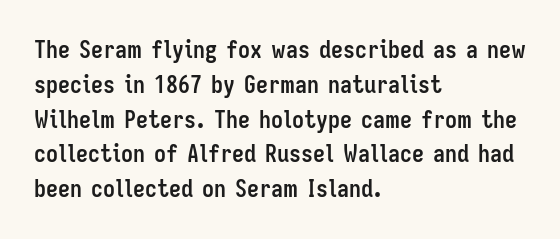
Q: Is the text bold? A: Yes.
Q: Is the text italic (slanted)? A: No, it is upright.
Q: Is the text underlined? A: No.
Q: How is the paragraph aligned? A: Left-aligned.
Q: Is the spacing between letters normal or unusually wide? A: Normal.
Q: Is the spacing between lines tight, normal or loose? A: Normal.
